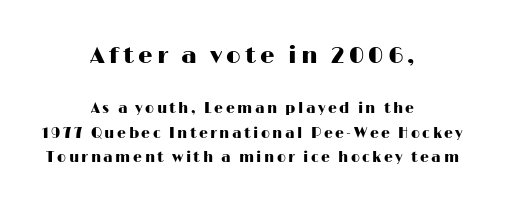
Q: Is the text italic (slanted)? A: No, it is upright.
Q: Is the text underlined? A: No.
Q: How is the paragraph aligned? A: Centered.
Q: Which block of text is set in a larger size, the first (top) or the second (bottom)? A: The first (top) one.
